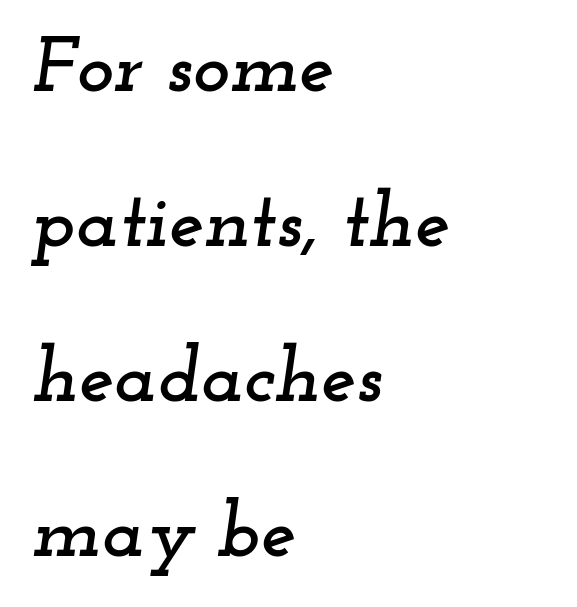
{"serif": "yes", "italic": "yes", "lean": "right", "slant_degrees": 12, "width": "wide", "stroke_contrast": "low", "x_height": "small", "monospaced": "no", "underline": "no", "align": "left", "line_spacing": "loose", "line_spacing_ratio": 1.96, "letter_spacing": "normal", "letter_spacing_em": 0.0, "glyph_px": 79}
